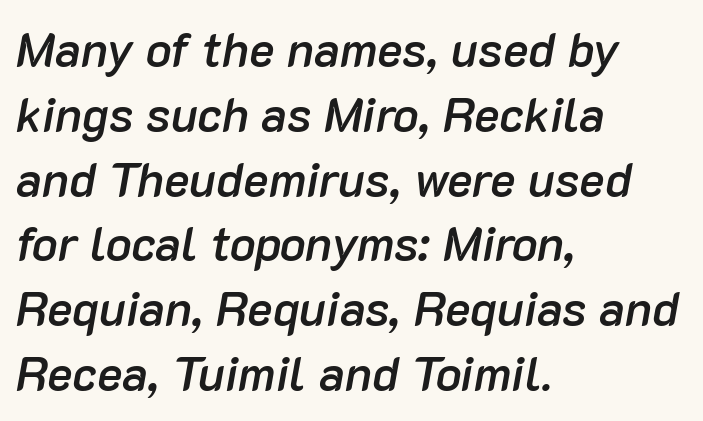
{"italic": "yes", "lean": "right", "slant_degrees": 10, "bold": "semi", "weight": "semibold", "width": "normal", "stroke_contrast": "low", "x_height": "medium", "monospaced": "no", "underline": "no", "align": "left", "line_spacing": "normal", "line_spacing_ratio": 1.35, "letter_spacing": "normal", "letter_spacing_em": 0.0, "glyph_px": 48}
